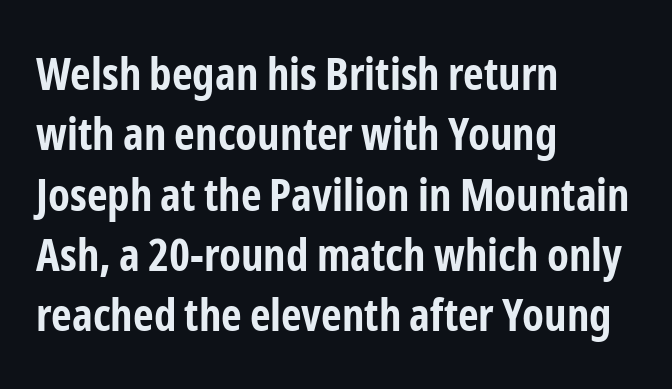
{"serif": "no", "italic": "no", "bold": "yes", "weight": "bold", "width": "condensed", "stroke_contrast": "low", "x_height": "medium", "monospaced": "no", "underline": "no", "align": "left", "line_spacing": "normal", "line_spacing_ratio": 1.34, "letter_spacing": "normal", "letter_spacing_em": 0.0, "glyph_px": 45}
